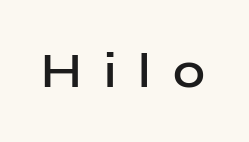
The zone under the glyphs is completely vacant. Designer's note — italics off, roman on. Typesetter's note: demi weight, one step under bold. The horizontal fit of the characters is loose and conspicuously gappy. This sample has the flowing, uneven cadence of proportional lettering. The text was rendered using a sans face with plain stroke endings.
